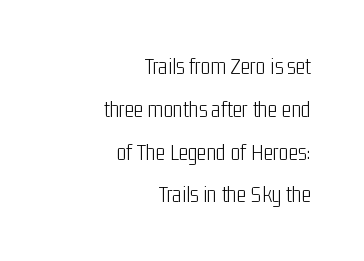
Q: Is the text bold? A: No.
Q: Is the text italic (slanted)? A: No, it is upright.
Q: Is the text underlined? A: No.
Q: How is the paragraph aligned? A: Right-aligned.
Q: Is the spacing between letters normal or unusually wide? A: Normal.
